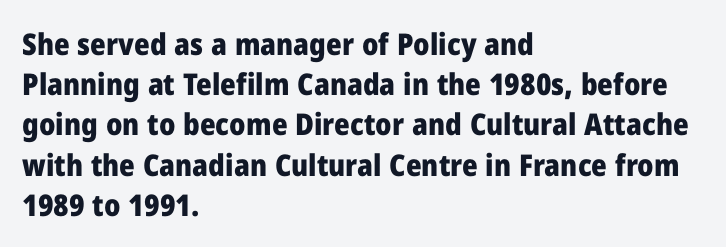
{"serif": "no", "italic": "no", "bold": "yes", "weight": "heavy", "width": "normal", "stroke_contrast": "low", "x_height": "medium", "monospaced": "no", "underline": "no", "align": "left", "line_spacing": "normal", "line_spacing_ratio": 1.34, "letter_spacing": "normal", "letter_spacing_em": 0.0, "glyph_px": 30}
